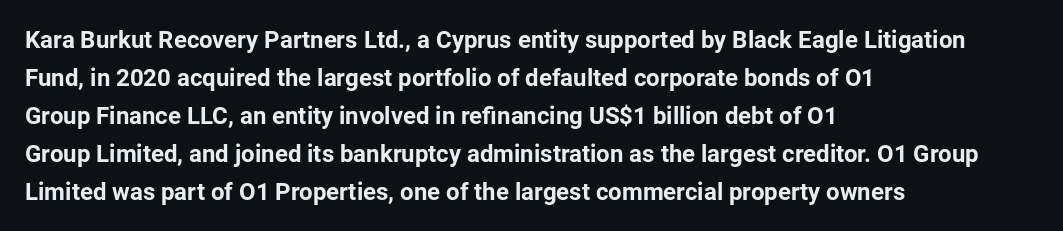
The space between consecutive lines is moderate. Alignment: flush left. The passage shown is not underscored anywhere. The type is set solid horizontally, with unmodified tracking. The characters look thick and weighty, a clear bold. Unlike italic type, these characters show no tilt at all.
